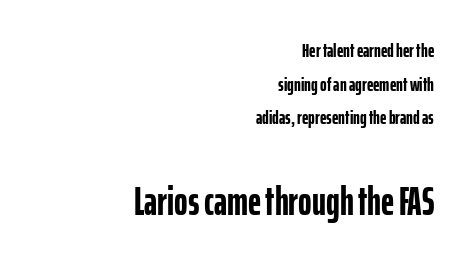
{"serif": "no", "italic": "no", "bold": "yes", "weight": "semibold", "width": "condensed", "stroke_contrast": "low", "x_height": "medium", "monospaced": "no", "underline": "no", "align": "right", "line_spacing": "normal", "line_spacing_ratio": 1.68, "letter_spacing": "normal", "letter_spacing_em": 0.0, "larger_block": "second", "size_ratio": 2.05, "glyph_px": 41}
